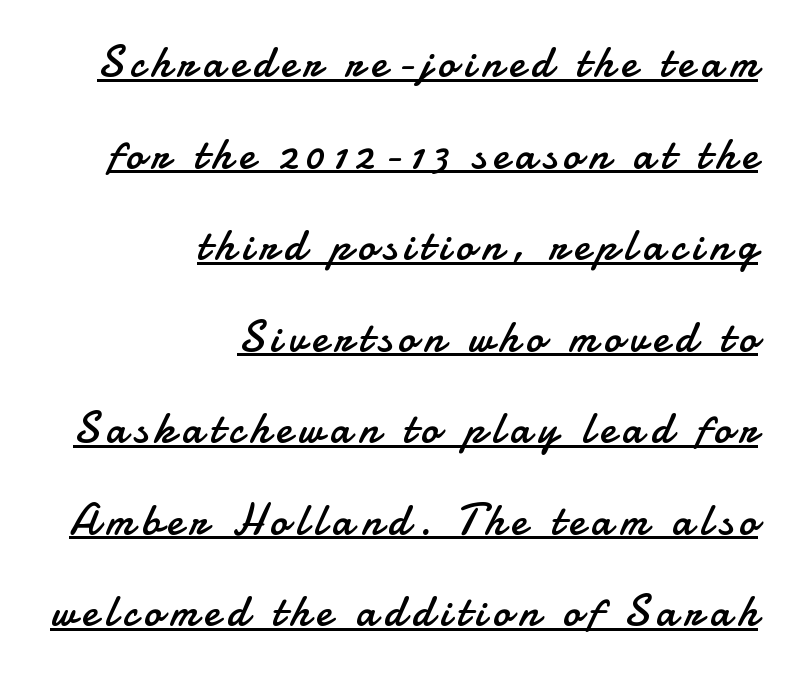
Q: Is the text bold? A: No.
Q: Is the text italic (slanted)? A: Yes.
Q: Is the typeface a serif or a sans-serif typeface? A: Sans-serif.
Q: Is the text underlined? A: Yes.
Q: How is the paragraph aligned? A: Right-aligned.
Q: Is the spacing between lines tight, normal or loose? A: Loose.
Q: Width (condensed, normal, or wide)? A: Normal.
Q: Stroke contrast? A: Low.
Q: x-height? A: Small.
Q: Monospaced? A: No.
